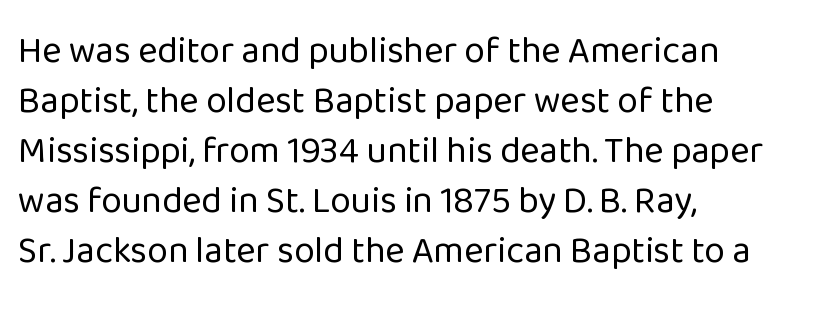
{"serif": "no", "italic": "no", "bold": "no", "weight": "regular", "width": "normal", "stroke_contrast": "low", "x_height": "medium", "monospaced": "no", "underline": "no", "align": "left", "line_spacing": "normal", "line_spacing_ratio": 1.35, "letter_spacing": "normal", "letter_spacing_em": 0.0, "glyph_px": 37}
